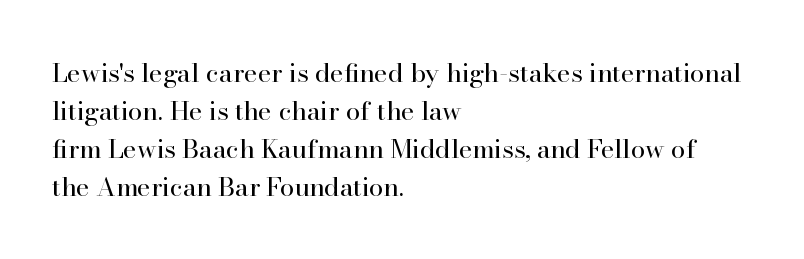
The image shows 26 px text type, upright; set left-aligned, normal line spacing (1.46x), normal letter spacing, not underlined.
